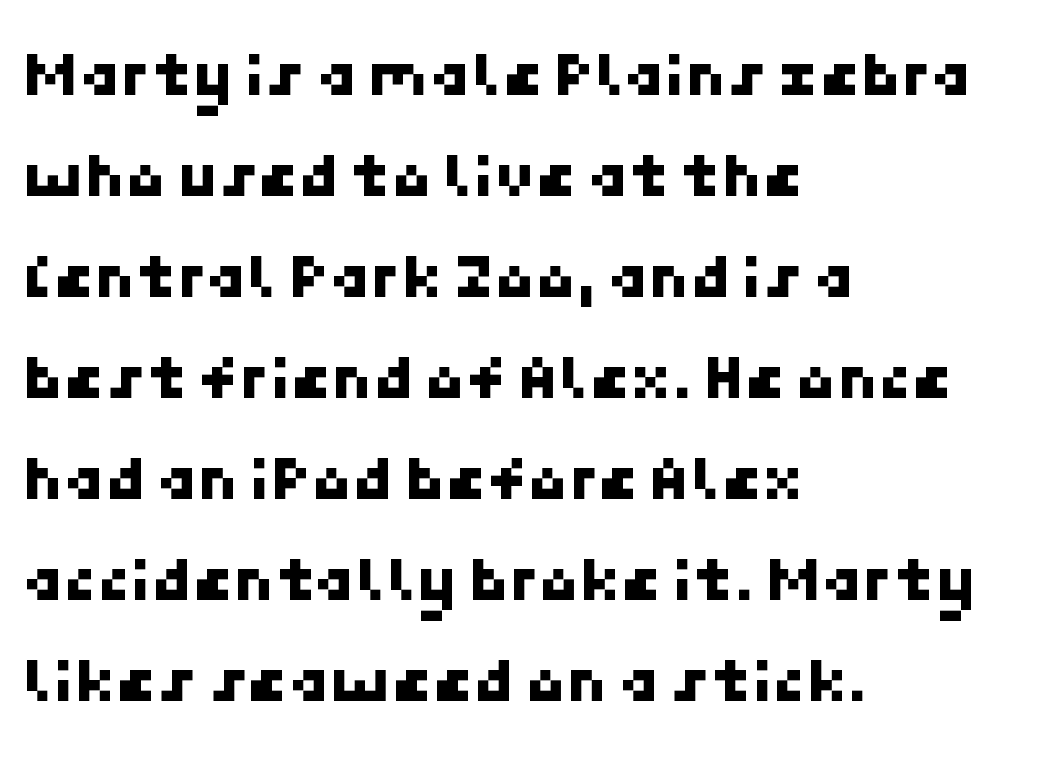
{"serif": "no", "width": "normal", "stroke_contrast": "low", "x_height": "medium", "underline": "no", "align": "left", "line_spacing": "normal", "line_spacing_ratio": 1.53, "letter_spacing": "normal", "letter_spacing_em": 0.0, "glyph_px": 66}
